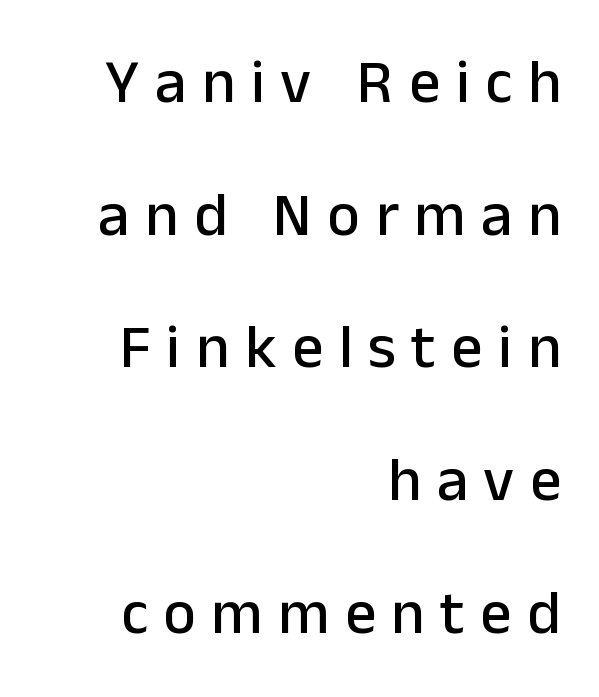
Q: Is the text italic (slanted)? A: No, it is upright.
Q: Is the typeface a serif or a sans-serif typeface? A: Sans-serif.
Q: Is the text underlined? A: No.
Q: How is the paragraph aligned? A: Right-aligned.
Q: Is the spacing between letters normal or unusually wide? A: Unusually wide.
Q: Is the spacing between lines tight, normal or loose? A: Loose.
Q: Width (condensed, normal, or wide)? A: Normal.
Q: Stroke contrast? A: Low.
Q: x-height? A: Medium.
Q: Monospaced? A: No.
